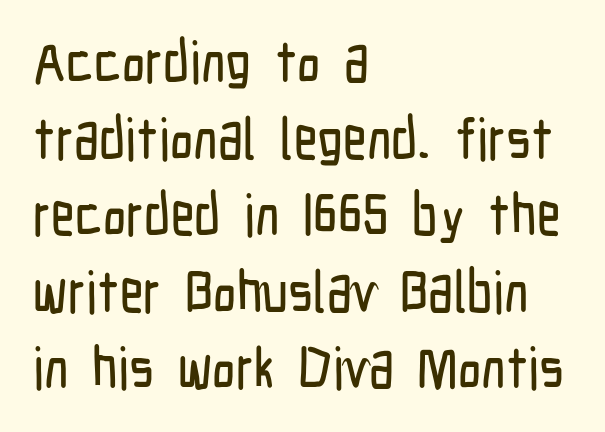
{"serif": "no", "italic": "no", "width": "condensed", "stroke_contrast": "low", "x_height": "medium", "monospaced": "no", "underline": "no", "align": "left", "line_spacing": "normal", "line_spacing_ratio": 1.32, "letter_spacing": "normal", "letter_spacing_em": 0.0, "glyph_px": 58}
